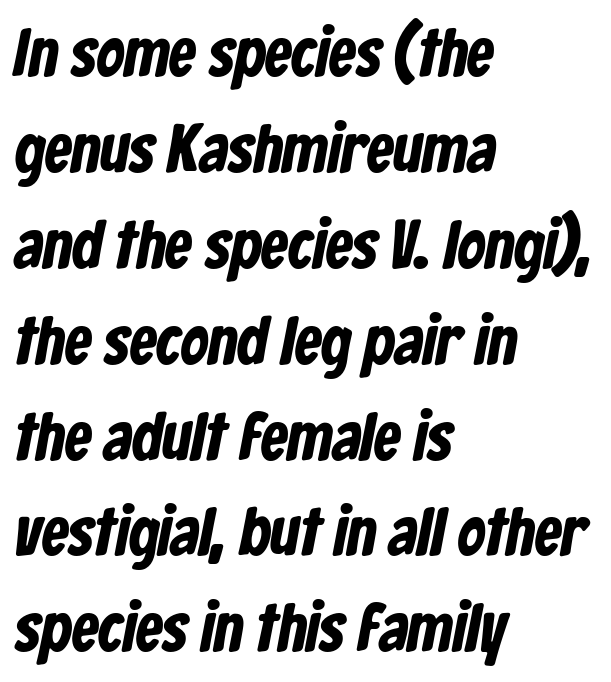
The passage shown is typeset with a sans-serif family. This block has exactly the height ordinary leading produces. Visually the block forms a straight wall on the left and a jagged coastline on the right. The passage shown is typed in a proportional face where columns would drift. Check the space under the baseline: it is left empty.
